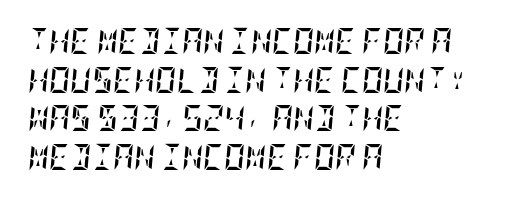
Standard letterfit; no display-style spreading of the glyphs. The typesetting leans heavy: a genuine bold. Horizontal bands of white between lines are of average thickness. This sample uses an oblique cut, with every glyph tilted off the vertical. Quick note: underline off.
